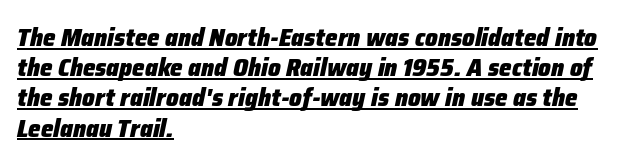
Q: Is the text bold? A: Yes.
Q: Is the text italic (slanted)? A: Yes, it leans right by about 12 degrees.
Q: Is the text underlined? A: Yes.
Q: How is the paragraph aligned? A: Left-aligned.
Q: Is the spacing between letters normal or unusually wide? A: Normal.
